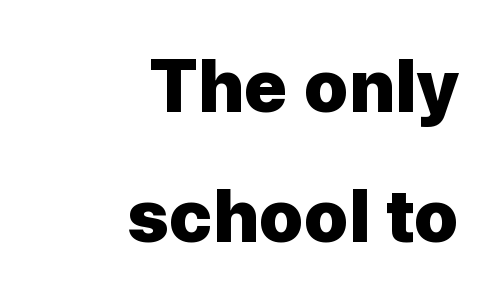
{"serif": "no", "italic": "no", "bold": "yes", "weight": "heavy", "width": "normal", "stroke_contrast": "low", "x_height": "medium", "monospaced": "no", "underline": "no", "align": "right", "line_spacing_ratio": 1.76, "letter_spacing": "normal", "letter_spacing_em": 0.0, "glyph_px": 74}
